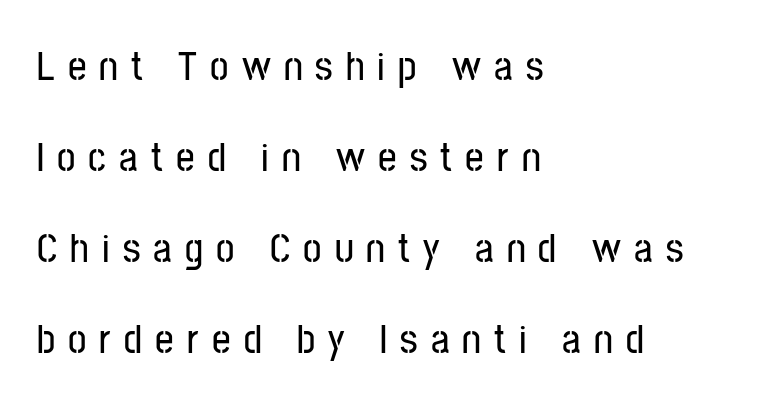
Q: Is the text italic (slanted)? A: No, it is upright.
Q: Is the typeface a serif or a sans-serif typeface? A: Sans-serif.
Q: Is the text underlined? A: No.
Q: How is the paragraph aligned? A: Left-aligned.
Q: Is the spacing between letters normal or unusually wide? A: Unusually wide.
Q: Is the spacing between lines tight, normal or loose? A: Loose.
Q: Width (condensed, normal, or wide)? A: Condensed.
Q: Stroke contrast? A: Low.
Q: x-height? A: Medium.
Q: Monospaced? A: No.
